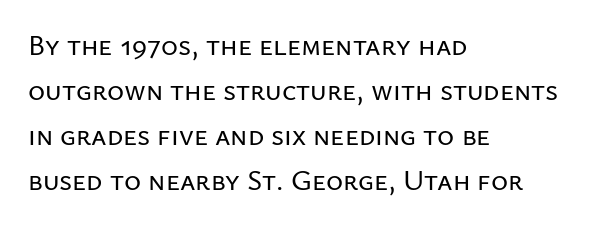
The image shows 29 px sans-serif type, upright; set left-aligned, normal line spacing (1.55x), normal letter spacing, not underlined; low stroke contrast and a medium x-height.
